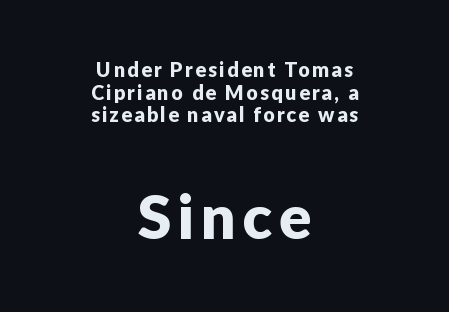
Small over large — that's the arrangement of the two blocks here. Is the block centered? Yes — each line is placed symmetrically about the middle. Any mark beneath the type? The region is blank. Posture: straight, roman, zero tilt.
